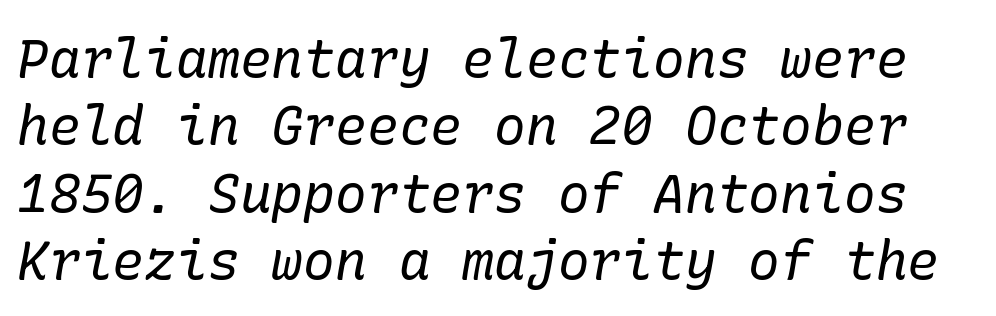
{"italic": "yes", "lean": "right", "slant_degrees": 10, "bold": "no", "weight": "regular", "width": "normal", "stroke_contrast": "low", "x_height": "medium", "underline": "no", "line_spacing": "normal", "line_spacing_ratio": 1.27, "letter_spacing": "normal", "letter_spacing_em": 0.0, "glyph_px": 53}
